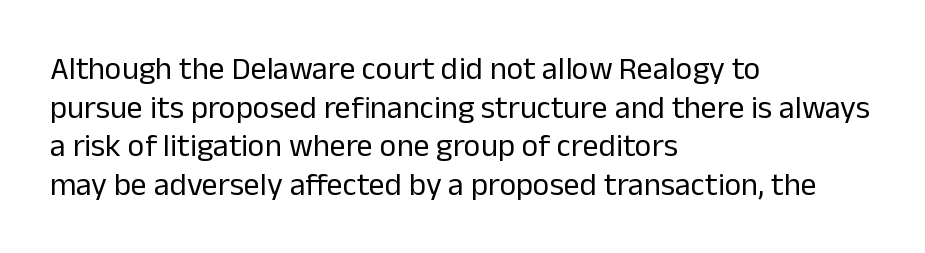
These lines are rendered in a variable-pitch font. The weight tops out at a normal text grade. Spacing between characters is what you'd get straight out of the box. The baseline area is clear.
